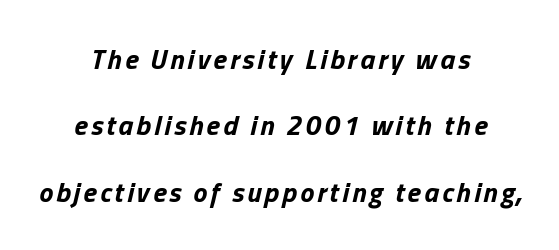
{"italic": "yes", "lean": "right", "slant_degrees": 13, "bold": "yes", "weight": "bold", "width": "normal", "stroke_contrast": "low", "x_height": "medium", "monospaced": "no", "underline": "no", "align": "center", "line_spacing": "loose", "line_spacing_ratio": 2.37, "glyph_px": 28}
